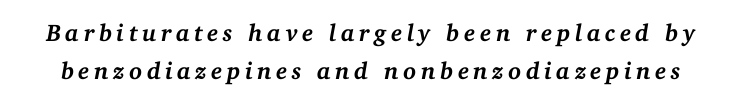
{"italic": "yes", "lean": "right", "slant_degrees": 11, "bold": "yes", "underline": "no", "line_spacing": "normal", "line_spacing_ratio": 1.6, "glyph_px": 24}
